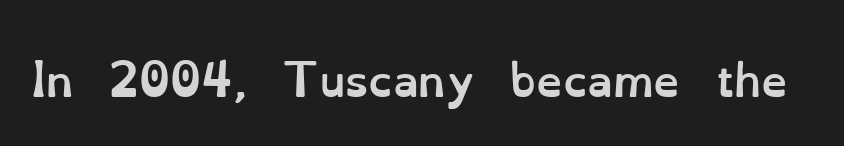
Q: Is the text bold? A: Yes.
Q: Is the text italic (slanted)? A: No, it is upright.
Q: Is the text underlined? A: No.
Q: Is the spacing between letters normal or unusually wide? A: Normal.
Q: Width (condensed, normal, or wide)? A: Normal.
Q: Stroke contrast? A: Low.
Q: x-height? A: Small.
Q: Monospaced? A: No.
